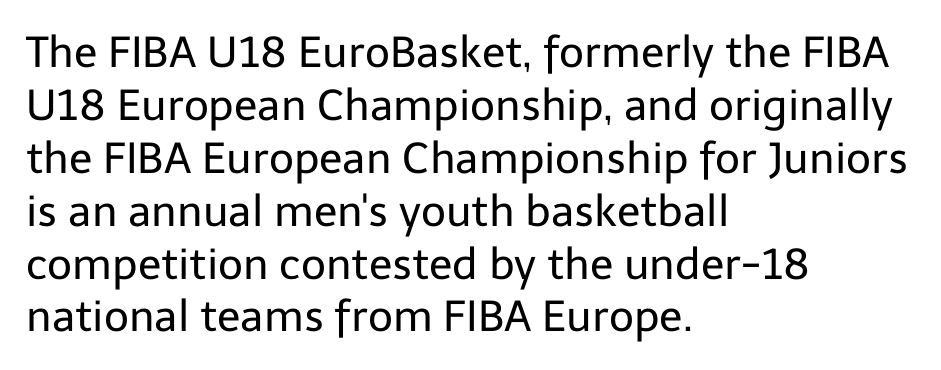
{"serif": "no", "italic": "no", "bold": "no", "weight": "regular", "width": "normal", "stroke_contrast": "low", "x_height": "medium", "monospaced": "no", "underline": "no", "align": "left", "line_spacing_ratio": 1.23, "letter_spacing": "normal", "letter_spacing_em": 0.0, "glyph_px": 43}
